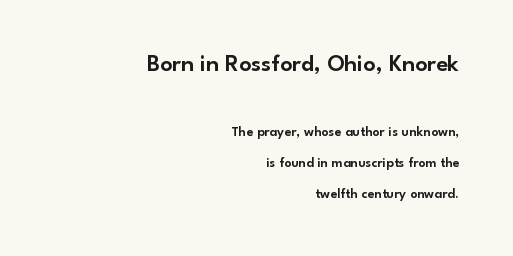
The passage is arranged like a letterhead date or caption credit — flush right. The face used here appears at its bigger size in the upper chunk. Unmarked baselines from the first word to the last. Caption: standard tracking, unaltered. In terms of posture, this sample is upright. Vertically, the passage feels expansive, rows floating well apart.
